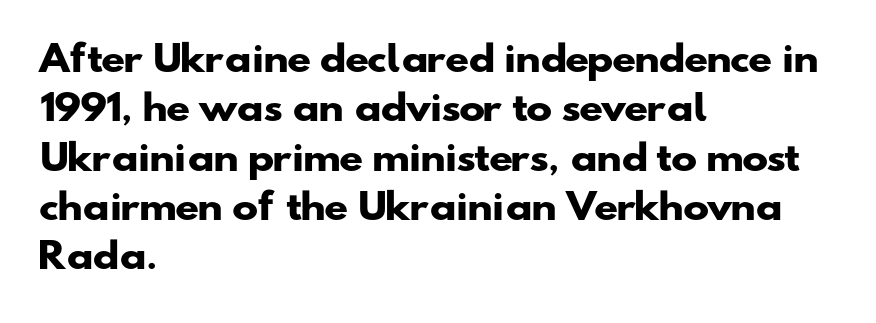
Stroke terminals: plain, sans-serif. Visually the block forms a straight wall on the left and a jagged coastline on the right. Note the varied advance widths — an 'i' is clearly narrower than an 'm'. I'd describe the lettering as bold — thick and assertive. Regarding leading, the lines here are spaced in the standard way.
